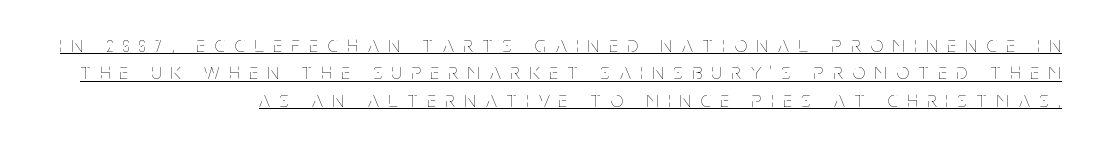
The image shows 22 px text type, upright; set right-aligned, line spacing 1.24x, unusually wide letter spacing (+0.45 em), underlined.
